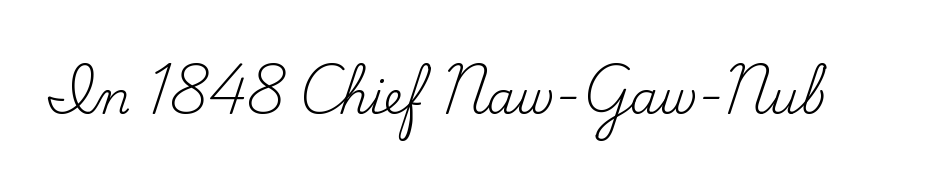
Q: Is the text bold? A: No.
Q: Is the text italic (slanted)? A: Yes.
Q: Is the typeface a serif or a sans-serif typeface? A: Serif.
Q: Is the text underlined? A: No.
Q: Is the spacing between letters normal or unusually wide? A: Normal.
Q: Width (condensed, normal, or wide)? A: Normal.
Q: Stroke contrast? A: Low.
Q: x-height? A: Small.
Q: Monospaced? A: No.
